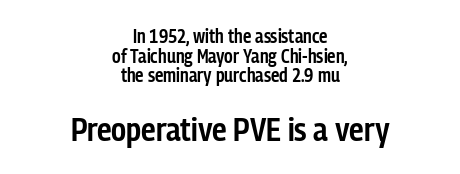
Q: Is the text bold? A: Semi-bold.
Q: Is the text italic (slanted)? A: No, it is upright.
Q: Is the typeface a serif or a sans-serif typeface? A: Sans-serif.
Q: Is the text underlined? A: No.
Q: How is the paragraph aligned? A: Centered.
Q: Is the spacing between letters normal or unusually wide? A: Normal.
Q: Is the spacing between lines tight, normal or loose? A: Tight.
Q: Which block of text is set in a larger size, the first (top) or the second (bottom)? A: The second (bottom) one.
Q: Width (condensed, normal, or wide)? A: Condensed.
Q: Stroke contrast? A: Low.
Q: x-height? A: Medium.
Q: Monospaced? A: No.
